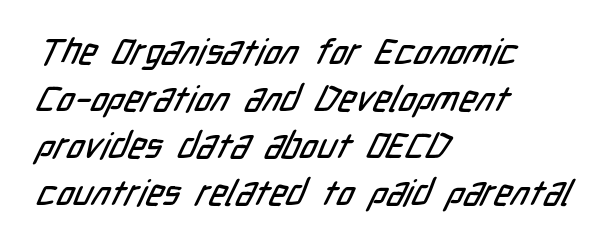
Q: Is the typeface a serif or a sans-serif typeface? A: Sans-serif.
Q: Is the text underlined? A: No.
Q: How is the paragraph aligned? A: Left-aligned.
Q: Is the spacing between letters normal or unusually wide? A: Normal.
Q: Is the spacing between lines tight, normal or loose? A: Normal.
Q: Width (condensed, normal, or wide)? A: Condensed.
Q: Stroke contrast? A: Low.
Q: x-height? A: Medium.
Q: Monospaced? A: No.
